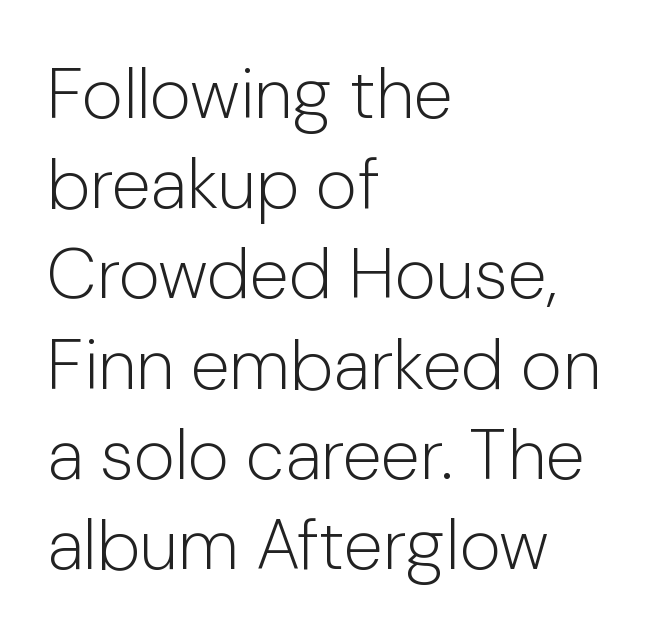
The image shows 71 px light sans-serif type, upright; set left-aligned, normal line spacing (1.27x), normal letter spacing, not underlined; low stroke contrast and a medium x-height.
